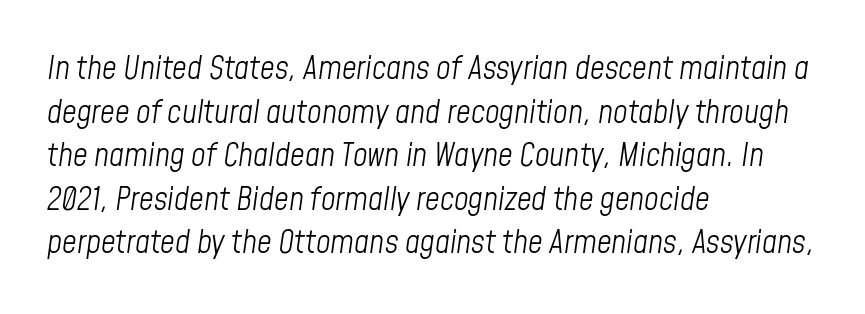
The image shows 32 px light, condensed type, italic (leaning right); set left-aligned, normal line spacing (1.36x), normal letter spacing, not underlined; low stroke contrast and a medium x-height.
